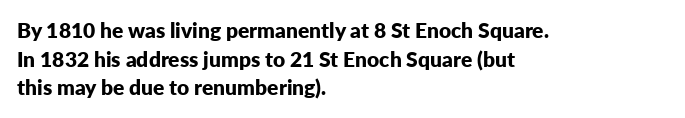
Q: Is the text bold? A: Yes.
Q: Is the text italic (slanted)? A: No, it is upright.
Q: Is the text underlined? A: No.
Q: How is the paragraph aligned? A: Left-aligned.
Q: Is the spacing between letters normal or unusually wide? A: Normal.
Q: Is the spacing between lines tight, normal or loose? A: Normal.
